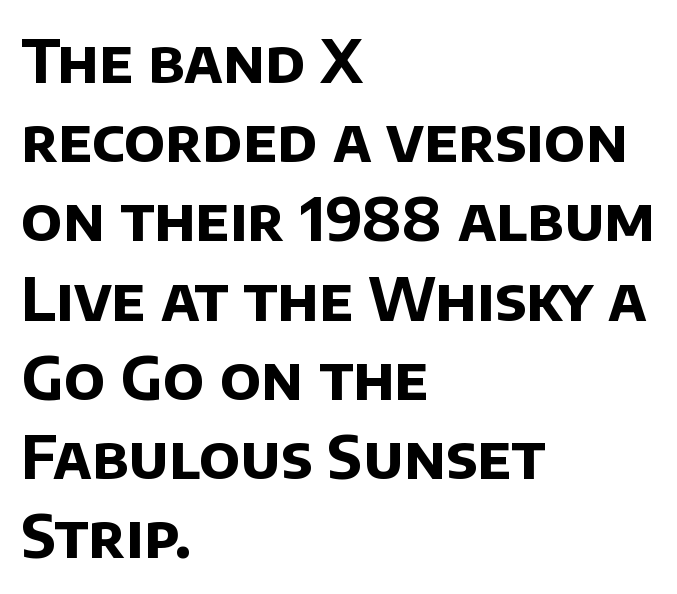
The image shows 60 px bold sans-serif type; set left-aligned, normal line spacing (1.32x), normal letter spacing, not underlined; low stroke contrast and a large x-height.
